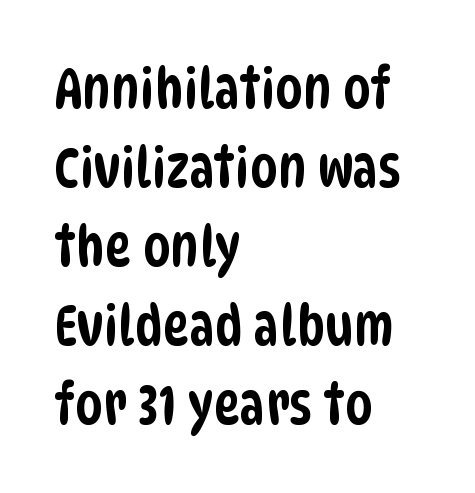
Is there much room between lines? A standard amount, neither cramped nor airy. Looks like regular typesetting: each glyph gets only the width it needs. This rendering uses left alignment, leaving the right contour irregular. The passage shown is not underscored anywhere. There is no visible air inserted between adjacent glyphs. Are there feet on the stems? There aren't — it's a sans.
